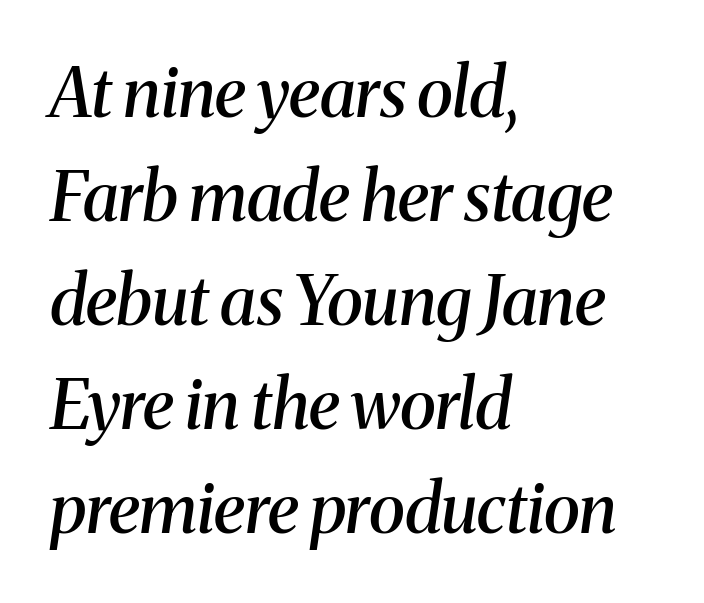
{"serif": "yes", "italic": "yes", "lean": "right", "slant_degrees": 8, "bold": "semi", "weight": "semibold", "width": "normal", "stroke_contrast": "medium", "x_height": "medium", "monospaced": "no", "underline": "no", "align": "left", "line_spacing": "normal", "line_spacing_ratio": 1.53, "letter_spacing": "normal", "letter_spacing_em": 0.0, "glyph_px": 68}
